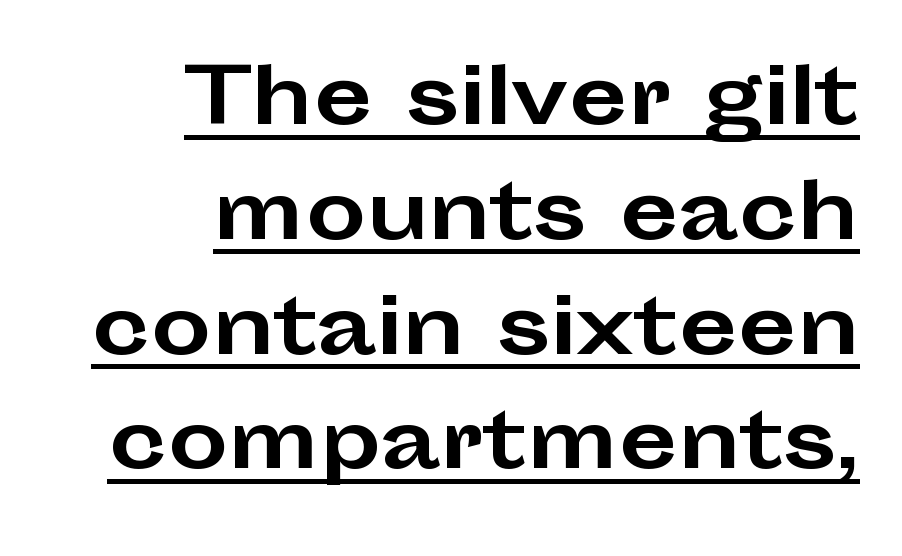
The passage shown is typed in a proportional face where columns would drift. The characters display no serif detailing; their extremities are plain. The face used here appears with an underline applied. Tracking here is standard; glyphs follow each other at the usual distance.
